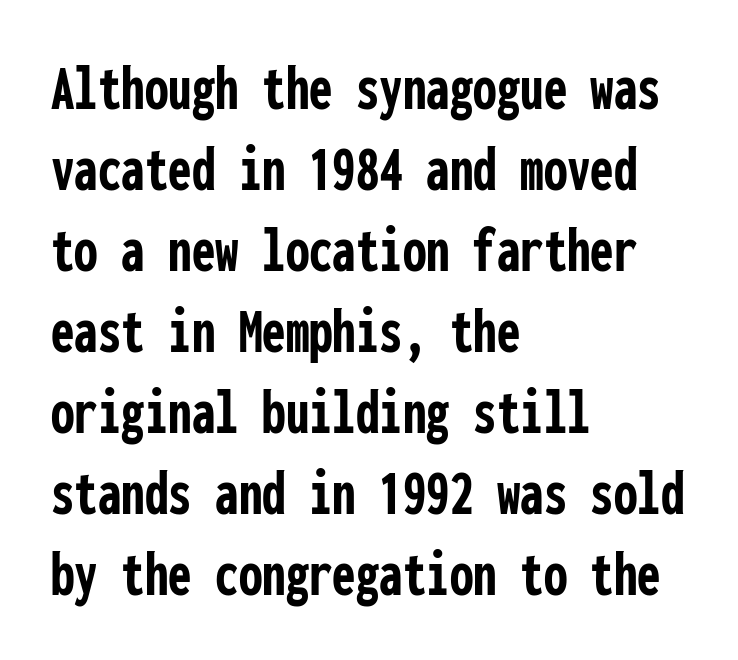
The image shows 67 px semibold, condensed sans-serif type, upright, monospaced; set left-aligned, line spacing 1.21x, normal letter spacing, not underlined; low stroke contrast and a medium x-height.
